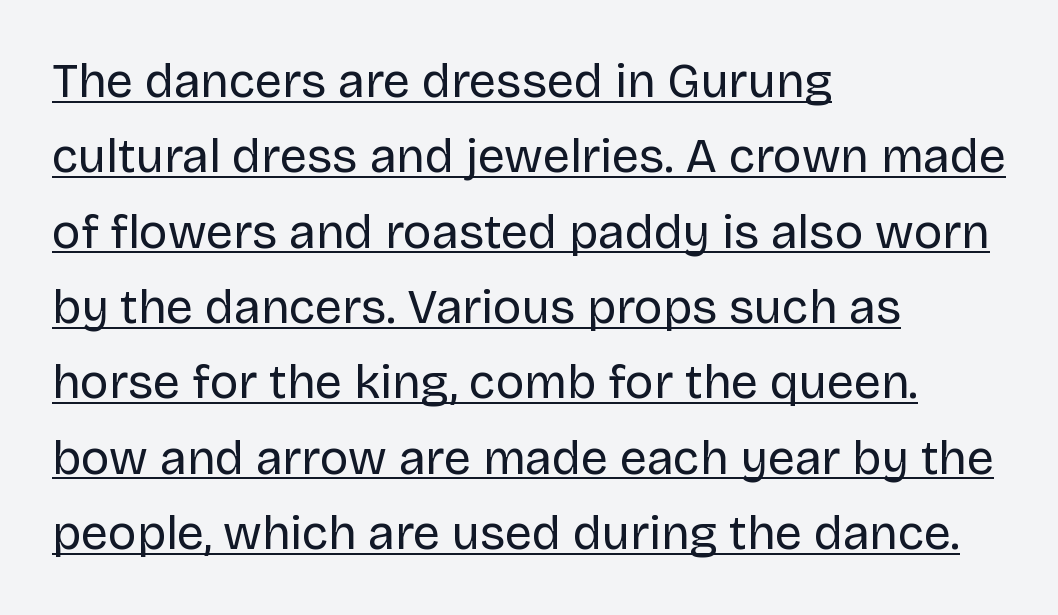
Q: Is the text bold? A: No.
Q: Is the text italic (slanted)? A: No, it is upright.
Q: Is the typeface a serif or a sans-serif typeface? A: Sans-serif.
Q: Is the text underlined? A: Yes.
Q: How is the paragraph aligned? A: Left-aligned.
Q: Is the spacing between letters normal or unusually wide? A: Normal.
Q: Is the spacing between lines tight, normal or loose? A: Normal.
Q: Width (condensed, normal, or wide)? A: Normal.
Q: Stroke contrast? A: Low.
Q: x-height? A: Large.
Q: Monospaced? A: No.
